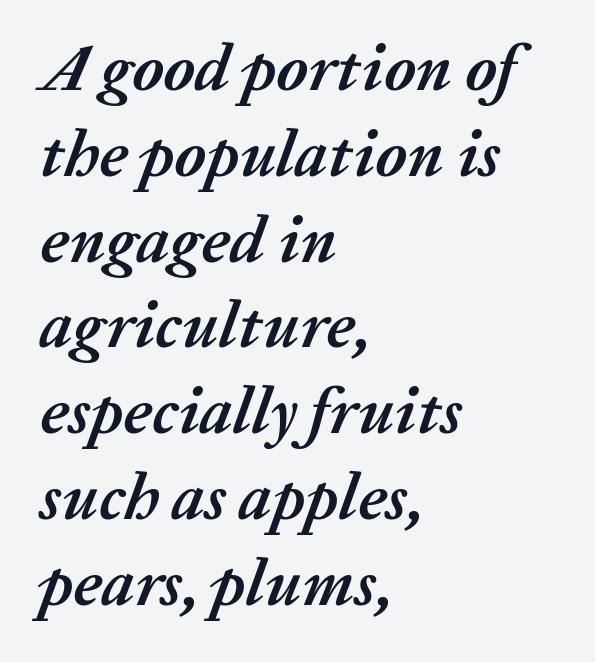
Q: Is the text bold? A: Yes.
Q: Is the text italic (slanted)? A: Yes, it leans right by about 20 degrees.
Q: Is the text underlined? A: No.
Q: How is the paragraph aligned? A: Left-aligned.
Q: Is the spacing between letters normal or unusually wide? A: Normal.
Q: Is the spacing between lines tight, normal or loose? A: Normal.
Q: Width (condensed, normal, or wide)? A: Normal.
Q: Stroke contrast? A: Medium.
Q: x-height? A: Medium.
Q: Monospaced? A: No.
